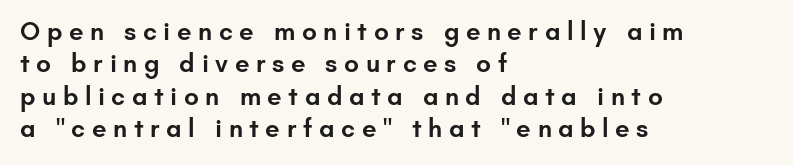
Students, note that the glyphs here are deliberately spaced far apart. Just letters on the line, the space beneath them empty. The typesetter chose a ragged-right arrangement here. Bold? Not quite — semibold, heavier than regular but stopping short. A typesetter would mark this as roman, not italic.
